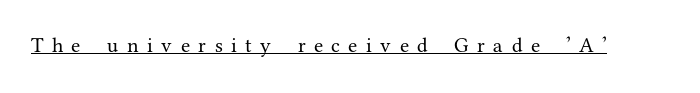
{"italic": "no", "bold": "no", "underline": "yes", "letter_spacing": "wide", "letter_spacing_em": 0.4, "glyph_px": 21}
